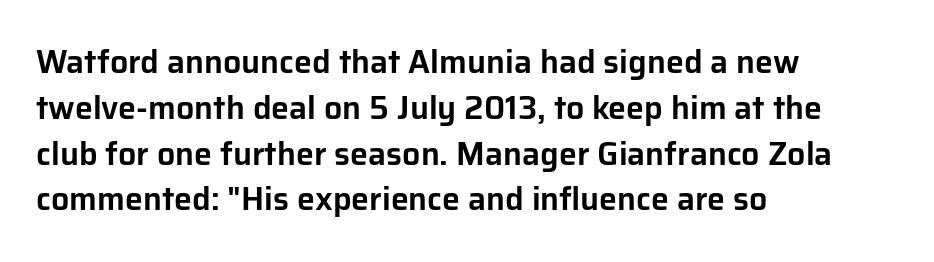
Q: Is the text italic (slanted)? A: No, it is upright.
Q: Is the typeface a serif or a sans-serif typeface? A: Sans-serif.
Q: Is the text underlined? A: No.
Q: How is the paragraph aligned? A: Left-aligned.
Q: Is the spacing between letters normal or unusually wide? A: Normal.
Q: Is the spacing between lines tight, normal or loose? A: Normal.
Q: Width (condensed, normal, or wide)? A: Normal.
Q: Stroke contrast? A: Low.
Q: x-height? A: Medium.
Q: Monospaced? A: No.
